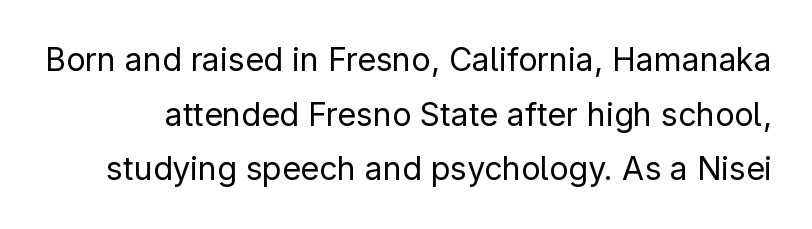
{"serif": "no", "italic": "no", "bold": "no", "weight": "regular", "width": "normal", "stroke_contrast": "low", "x_height": "medium", "monospaced": "no", "underline": "no", "line_spacing_ratio": 1.71, "letter_spacing": "normal", "letter_spacing_em": 0.0, "glyph_px": 32}
